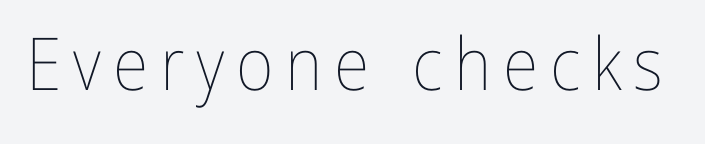
The image shows 73 px thin, condensed type, upright; set not underlined; low stroke contrast and a medium x-height.
